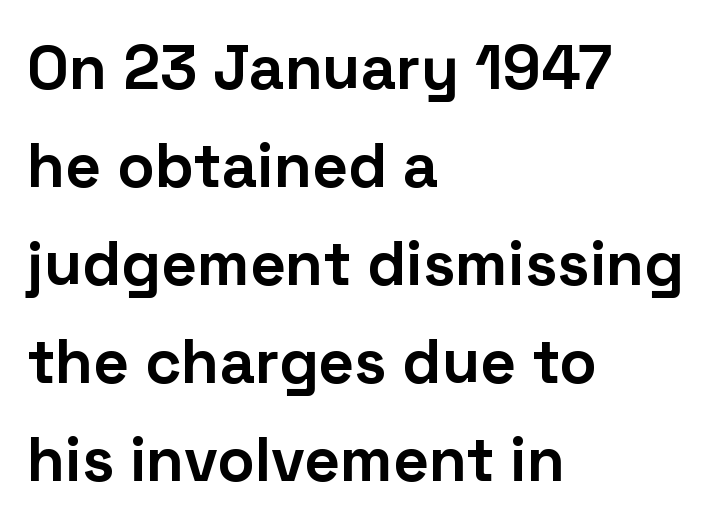
The rendering uses natural spacing where letterforms have individual widths. The typeface chosen for these lines omits serifs. This rendering uses left alignment, leaving the right contour irregular. A roman cut, with each character standing at attention. Interline gaps are of average width in this sample.
